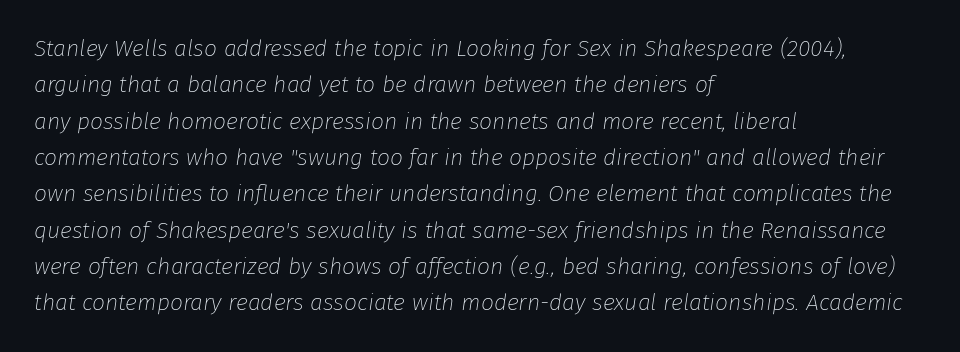
The image shows 23 px text type, italic (leaning right); set left-aligned, normal line spacing (1.58x), normal letter spacing, not underlined.
